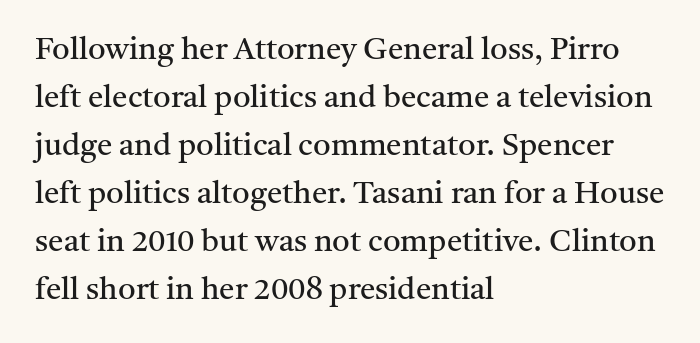
{"serif": "yes", "italic": "no", "bold": "no", "weight": "regular", "width": "normal", "stroke_contrast": "medium", "x_height": "medium", "monospaced": "no", "underline": "no", "align": "left", "line_spacing": "normal", "line_spacing_ratio": 1.55, "letter_spacing": "normal", "letter_spacing_em": 0.0, "glyph_px": 31}
